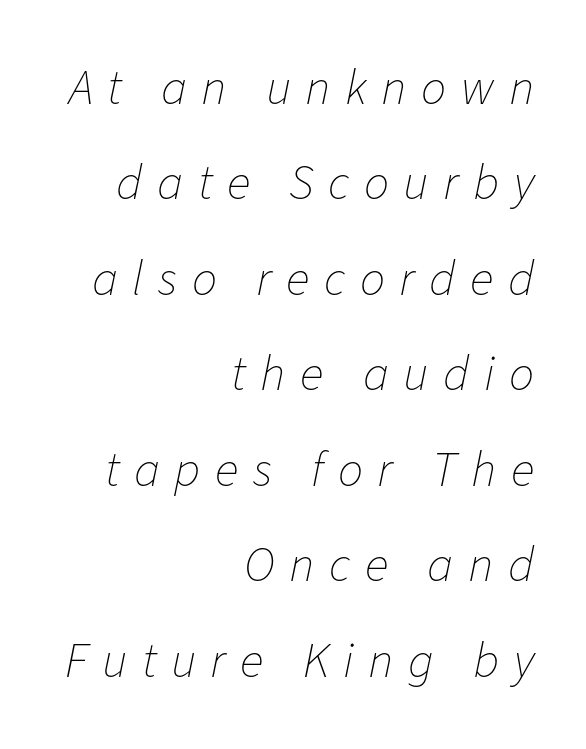
Q: Is the text bold? A: No.
Q: Is the text italic (slanted)? A: Yes, it leans right by about 11 degrees.
Q: Is the text underlined? A: No.
Q: How is the paragraph aligned? A: Right-aligned.
Q: Is the spacing between letters normal or unusually wide? A: Unusually wide.
Q: Is the spacing between lines tight, normal or loose? A: Loose.
Q: Width (condensed, normal, or wide)? A: Normal.
Q: Stroke contrast? A: Low.
Q: x-height? A: Medium.
Q: Monospaced? A: No.
